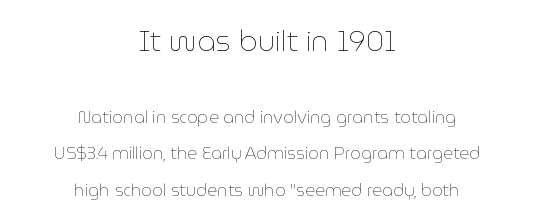
The image shows 29 px thin type, upright; set centered, loose line spacing (2.15x), normal letter spacing, not underlined; the first (top) block is 1.71x larger; low stroke contrast and a medium x-height.
